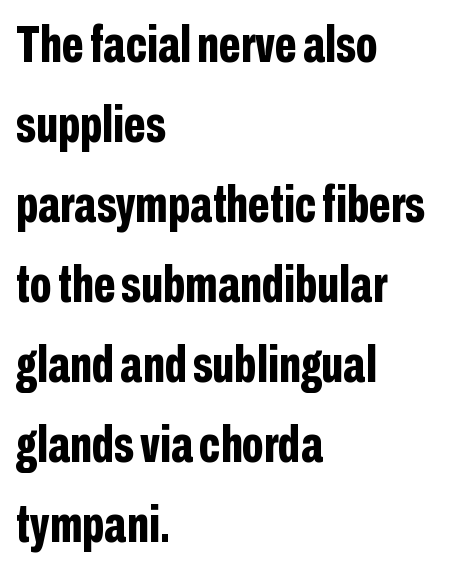
The image shows 52 px bold, condensed sans-serif type, upright; set left-aligned, normal line spacing (1.54x), normal letter spacing, not underlined; low stroke contrast and a medium x-height.
